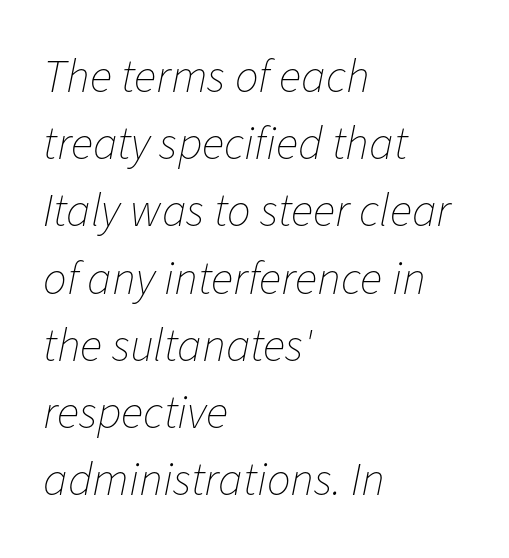
The image shows 47 px thin type, italic (leaning right); set left-aligned, normal line spacing (1.43x), normal letter spacing, not underlined; low stroke contrast and a medium x-height.
